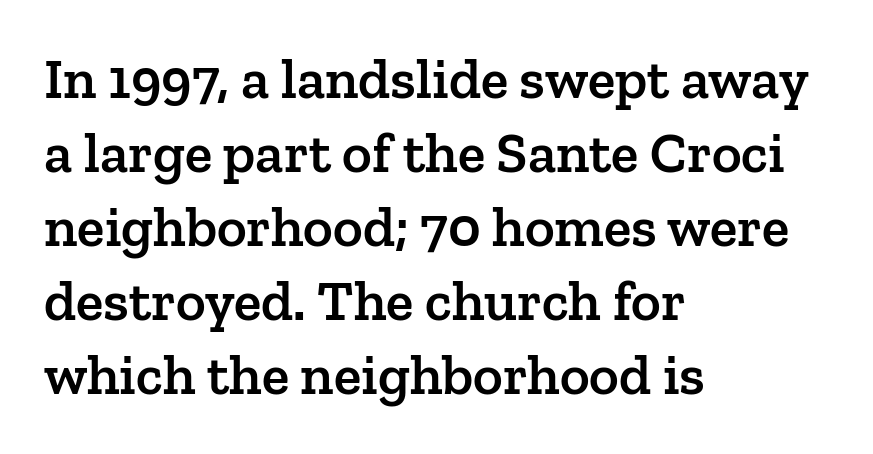
Small tapered or slab feet sit at the stroke ends, so this counts as serif. The gap between lines stays unmarked. The glyphs have the mass of a demibold cut, below bold. Layout note: lines flush left. The letterforms sit shoulder to shoulder at normal distance.
